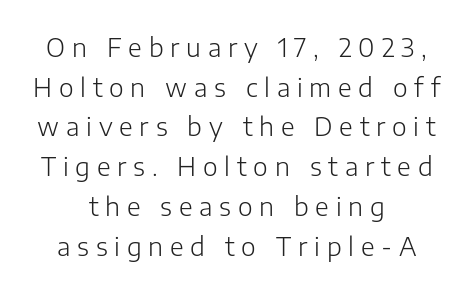
{"italic": "no", "bold": "no", "underline": "no", "align": "center", "line_spacing": "normal", "line_spacing_ratio": 1.59, "letter_spacing": "wide", "letter_spacing_em": 0.27, "glyph_px": 25}
